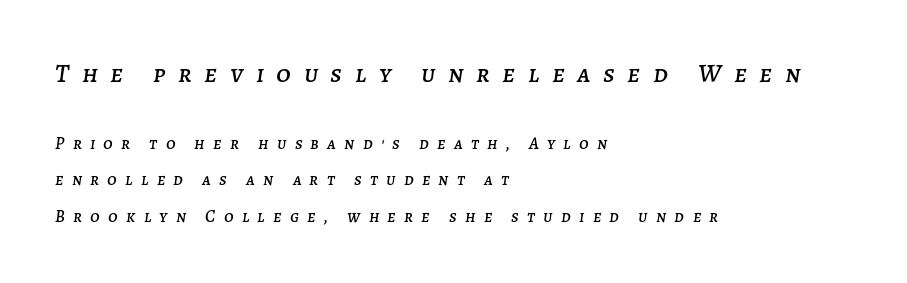
Q: Is the text italic (slanted)? A: Yes, it leans right by about 7 degrees.
Q: Is the text underlined? A: No.
Q: How is the paragraph aligned? A: Left-aligned.
Q: Is the spacing between letters normal or unusually wide? A: Unusually wide.
Q: Is the spacing between lines tight, normal or loose? A: Loose.
Q: Which block of text is set in a larger size, the first (top) or the second (bottom)? A: The first (top) one.
